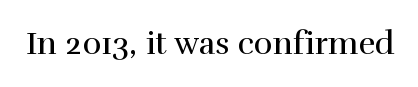
{"serif": "yes", "italic": "no", "bold": "no", "weight": "regular", "width": "normal", "x_height": "medium", "monospaced": "no", "underline": "no", "letter_spacing": "normal", "letter_spacing_em": 0.0, "glyph_px": 32}
